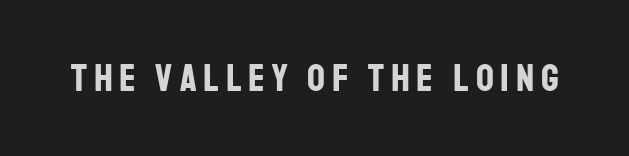
{"serif": "no", "italic": "no", "bold": "yes", "weight": "bold", "width": "condensed", "stroke_contrast": "low", "x_height": "large", "monospaced": "no", "underline": "no", "glyph_px": 39}
